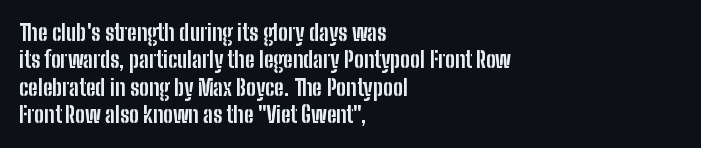
{"italic": "no", "bold": "yes", "underline": "no", "align": "left", "line_spacing": "normal", "line_spacing_ratio": 1.25, "letter_spacing": "normal", "letter_spacing_em": 0.0, "glyph_px": 22}
